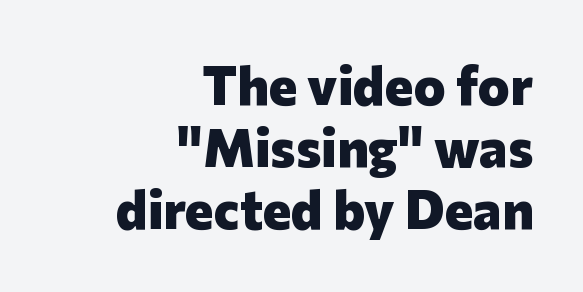
Quick note: not italic, upright. Honestly, the rows look squashed on top of each other. Every letter is thick-stroked: bold, no question. Think of a printed novel: that variable character pitch is what you see here. Check where the strokes stop: nothing finishes them off — pure sans.
